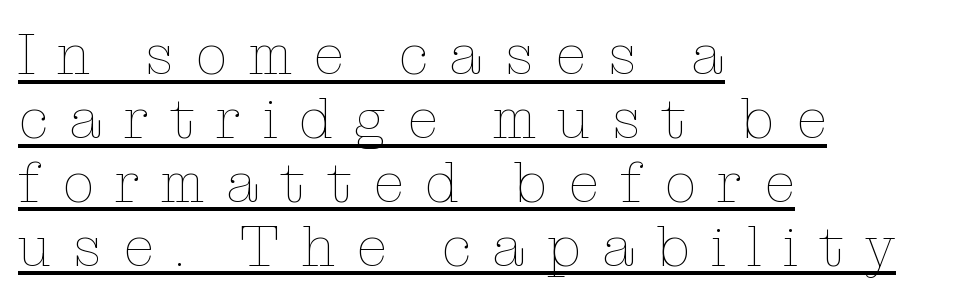
These lines are set flush left with a ragged right edge. Inter-character spacing is expanded well beyond the font's built-in metrics. Looks like someone drew a line under every word here. The passage shown is typed in a proportional face where columns would drift. Very little white space separates one row of letters from the next.
